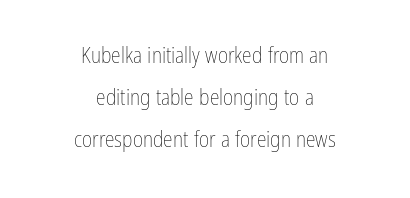
Q: Is the text bold? A: No.
Q: Is the text italic (slanted)? A: No, it is upright.
Q: Is the text underlined? A: No.
Q: How is the paragraph aligned? A: Centered.
Q: Is the spacing between letters normal or unusually wide? A: Normal.
Q: Is the spacing between lines tight, normal or loose? A: Loose.
